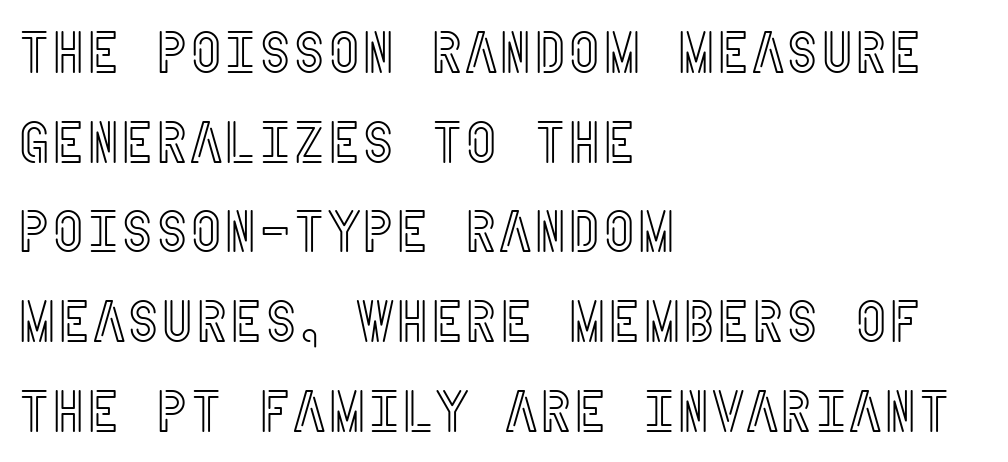
{"italic": "no", "width": "condensed", "x_height": "large", "underline": "no", "align": "left", "line_spacing": "normal", "line_spacing_ratio": 1.52, "letter_spacing": "normal", "letter_spacing_em": 0.0, "glyph_px": 59}
